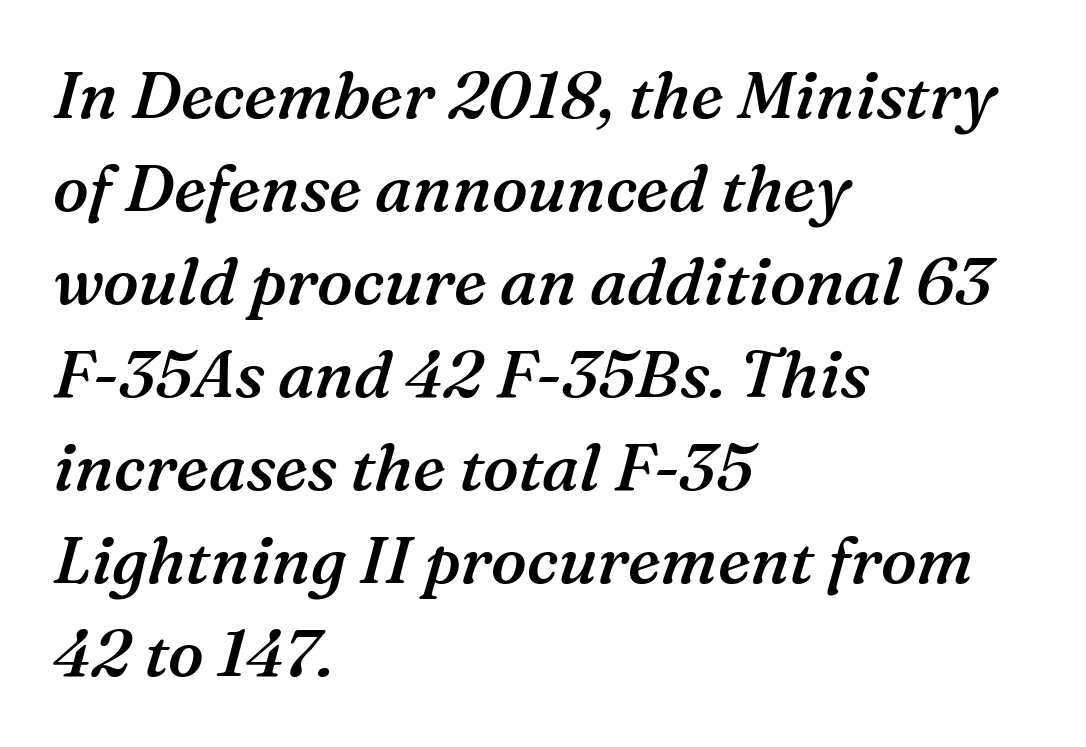
The image shows 66 px semibold serif type, italic (leaning right); set left-aligned, normal line spacing (1.41x), normal letter spacing, not underlined; medium stroke contrast and a medium x-height.
